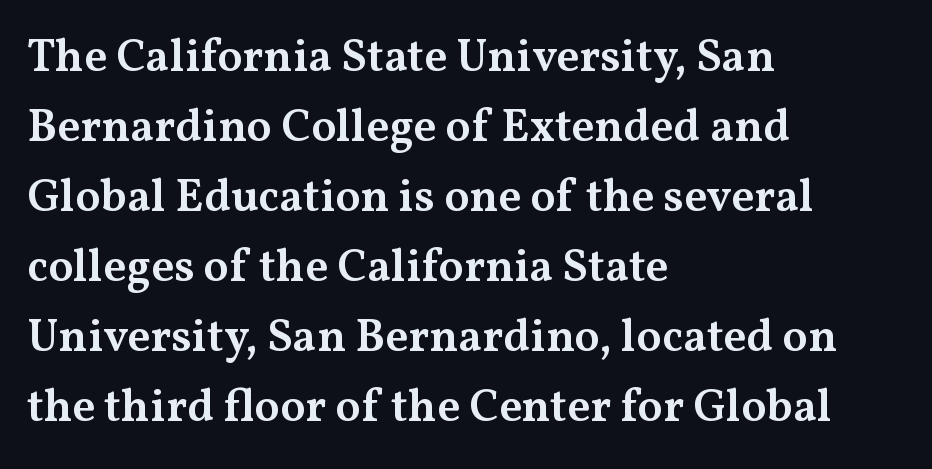
The image shows 46 px semibold, wide serif type, upright; set left-aligned, normal line spacing (1.52x), normal letter spacing, not underlined; medium stroke contrast and a medium x-height.
